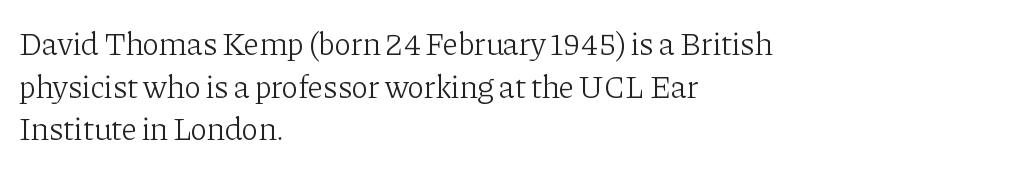
The image shows 32 px light serif type, upright; set left-aligned, normal line spacing (1.33x), normal letter spacing, not underlined; low stroke contrast and a medium x-height.
